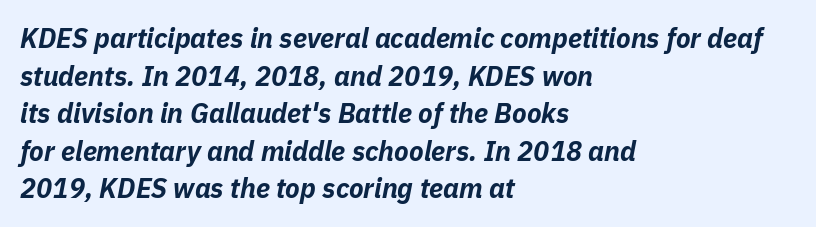
Q: Is the text bold? A: Yes.
Q: Is the text italic (slanted)? A: Yes, it leans right by about 11 degrees.
Q: Is the text underlined? A: No.
Q: How is the paragraph aligned? A: Left-aligned.
Q: Is the spacing between letters normal or unusually wide? A: Normal.
Q: Is the spacing between lines tight, normal or loose? A: Normal.
